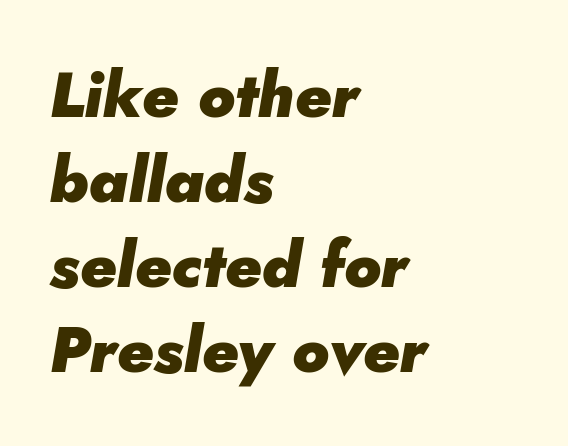
The face used here is proportionally spaced, like ordinary book or web type. Typographic density is high because the face is bold. A clean baseline with only descenders dipping below it. This rendering uses left alignment, leaving the right contour irregular. How are the letters spaced? Ordinarily, with no added tracking.
